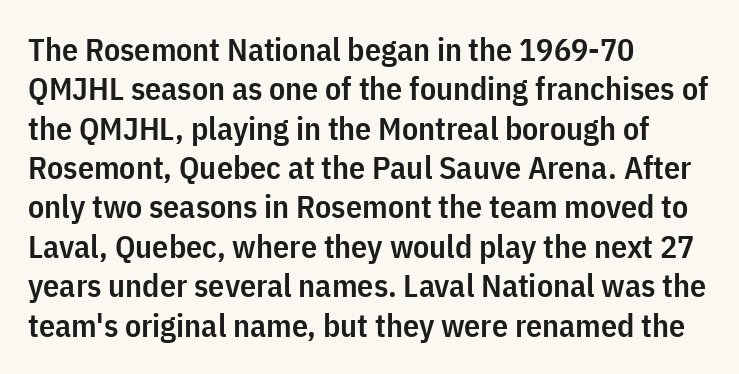
The type is set solid horizontally, with unmodified tracking. Underlining? Definitely not there. A typesetter would label this face a sans. In terms of posture, this sample is upright. Bold? Not quite — semibold, heavier than regular but stopping short. The face used here is proportionally spaced, like ordinary book or web type.
